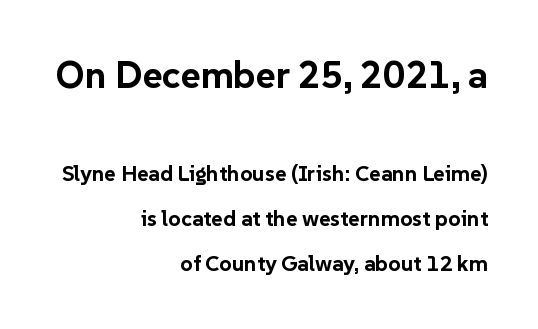
{"serif": "no", "italic": "no", "bold": "yes", "weight": "bold", "width": "normal", "stroke_contrast": "low", "x_height": "medium", "monospaced": "no", "underline": "no", "align": "right", "line_spacing": "loose", "line_spacing_ratio": 2.06, "letter_spacing": "normal", "letter_spacing_em": 0.0, "larger_block": "first", "size_ratio": 1.73, "glyph_px": 38}
